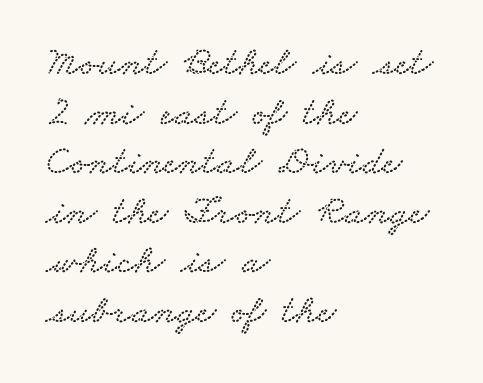
{"serif": "yes", "width": "wide", "stroke_contrast": "low", "x_height": "small", "monospaced": "no", "underline": "no", "align": "left", "line_spacing_ratio": 1.21, "letter_spacing": "normal", "letter_spacing_em": 0.0, "glyph_px": 41}
